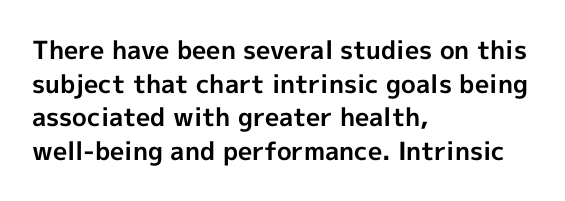
Q: Is the text bold? A: Yes.
Q: Is the text italic (slanted)? A: No, it is upright.
Q: Is the text underlined? A: No.
Q: How is the paragraph aligned? A: Left-aligned.
Q: Is the spacing between letters normal or unusually wide? A: Normal.
Q: Is the spacing between lines tight, normal or loose? A: Normal.
